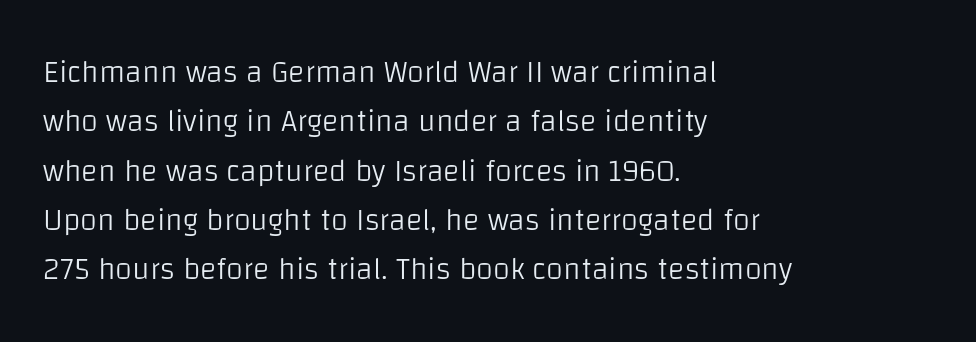
The image shows 31 px light sans-serif type, upright; set left-aligned, normal line spacing (1.59x), normal letter spacing, not underlined; low stroke contrast and a large x-height.
